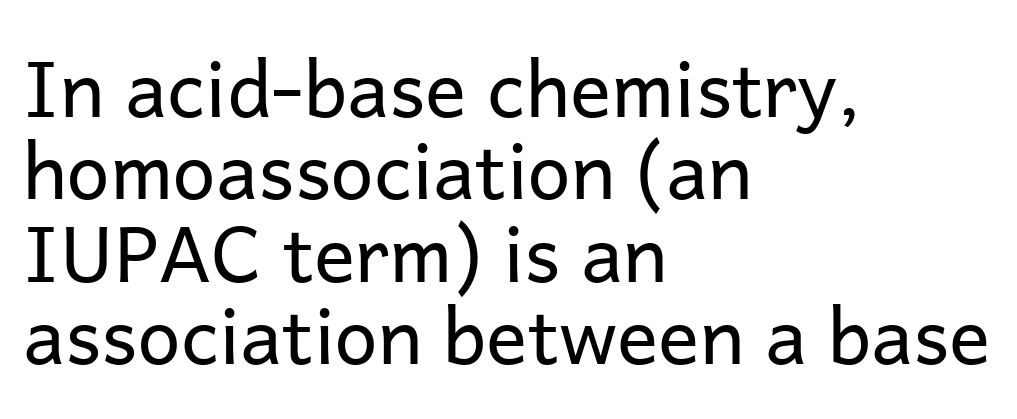
Ink coverage per letter is moderate at most. How are the letters spaced? Ordinarily, with no added tracking. This sample trades vertical openness for compactness between lines. Ascenders rise straight up at ninety degrees.
